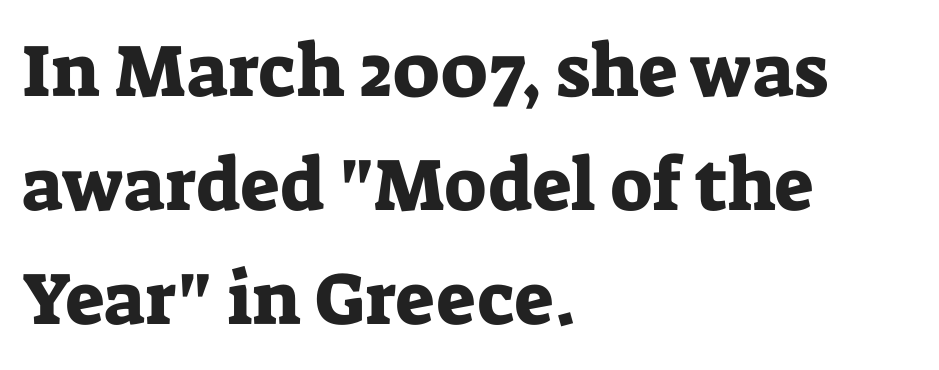
The image shows 74 px serif type, upright; set left-aligned, normal line spacing (1.54x), normal letter spacing, not underlined; low stroke contrast and a medium x-height.
